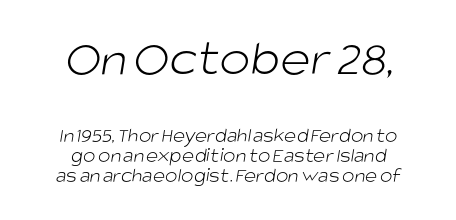
{"serif": "no", "bold": "no", "weight": "light", "width": "normal", "stroke_contrast": "low", "x_height": "large", "monospaced": "no", "underline": "no", "align": "center", "line_spacing": "tight", "line_spacing_ratio": 0.96, "letter_spacing": "normal", "letter_spacing_em": 0.0, "larger_block": "first", "size_ratio": 2.48, "glyph_px": 52}
